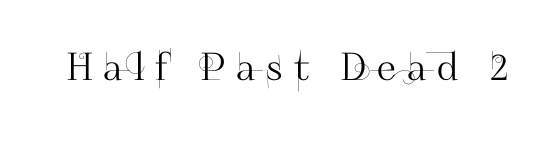
{"serif": "no", "italic": "no", "width": "normal", "stroke_contrast": "high", "x_height": "small", "monospaced": "no", "underline": "no", "letter_spacing": "wide", "letter_spacing_em": 0.29, "glyph_px": 38}
